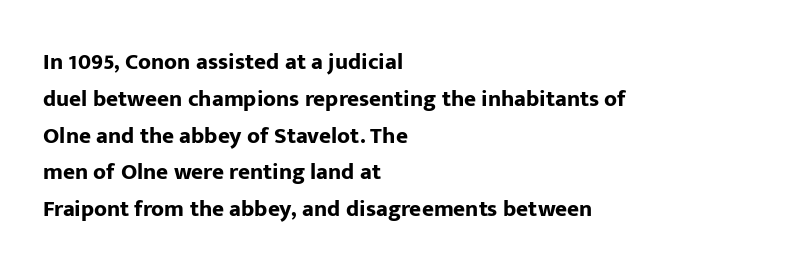
The passage shown stacks its lines at a standard gap. The rag falls on the right side of this text block. Nope, not italic — everything's standing straight. Rule under the text: the space is simply empty. The face used here is rendered with its standard letterfit.
